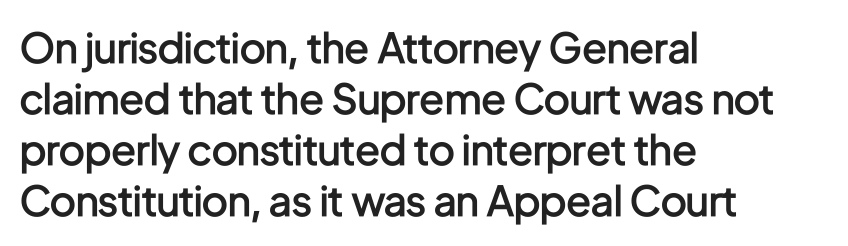
Q: Is the text bold? A: Semi-bold.
Q: Is the text italic (slanted)? A: No, it is upright.
Q: Is the typeface a serif or a sans-serif typeface? A: Sans-serif.
Q: Is the text underlined? A: No.
Q: How is the paragraph aligned? A: Left-aligned.
Q: Is the spacing between letters normal or unusually wide? A: Normal.
Q: Width (condensed, normal, or wide)? A: Condensed.
Q: Stroke contrast? A: Low.
Q: x-height? A: Medium.
Q: Monospaced? A: No.
